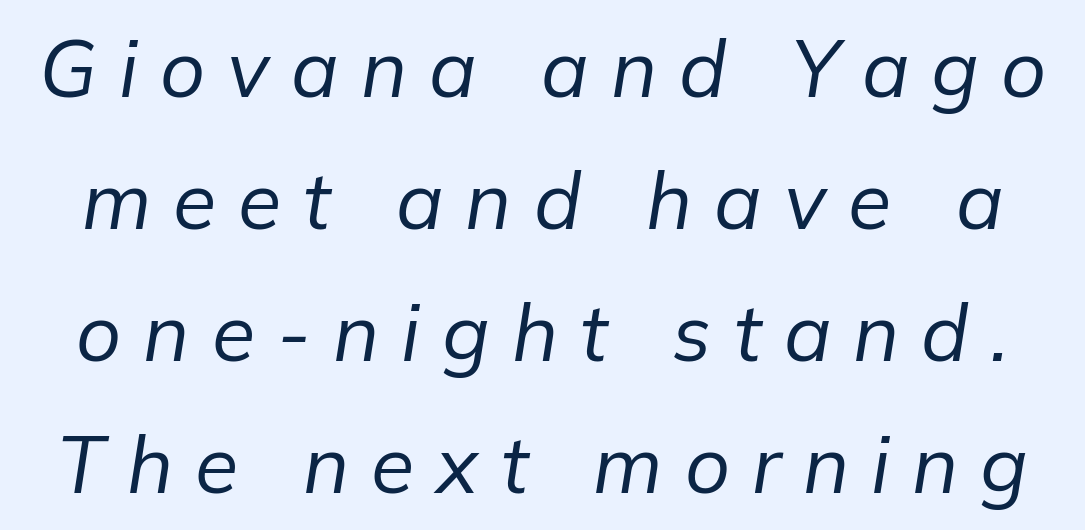
Glance below the letters and you will spot only blank space. Stems and bowls with no extra thickness — not bold. Regarding leading, the lines here are spaced in the standard way. Note the varied advance widths — an 'i' is clearly narrower than an 'm'.
